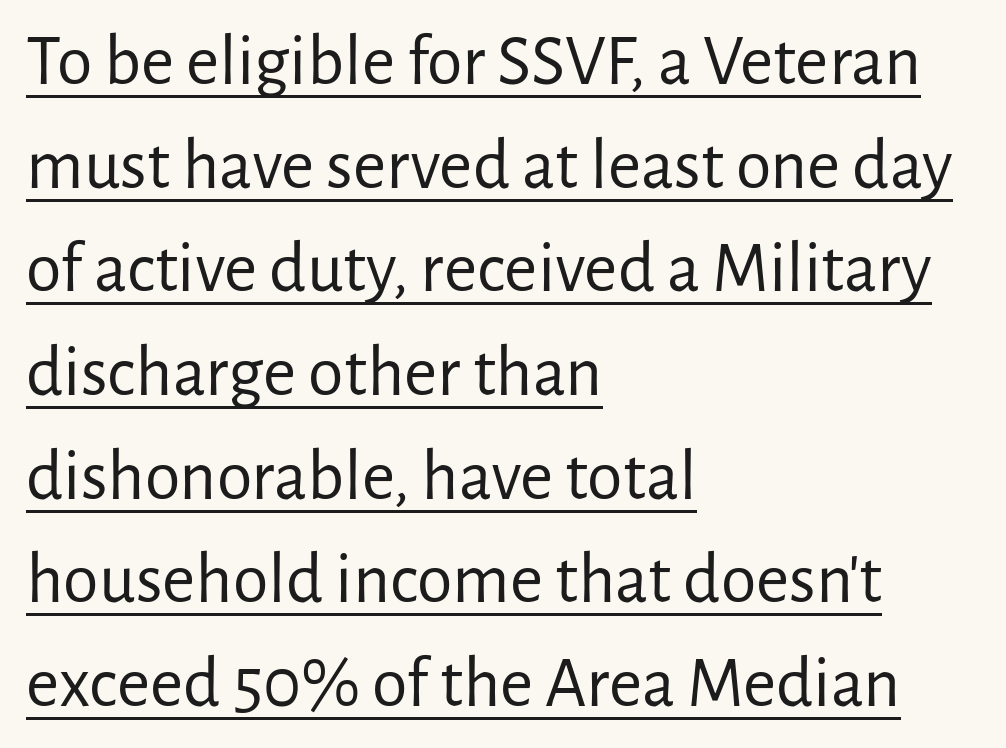
{"serif": "no", "italic": "no", "bold": "no", "weight": "regular", "width": "normal", "stroke_contrast": "low", "x_height": "medium", "monospaced": "no", "underline": "yes", "align": "left", "line_spacing": "normal", "line_spacing_ratio": 1.44, "letter_spacing": "normal", "letter_spacing_em": 0.0, "glyph_px": 72}
